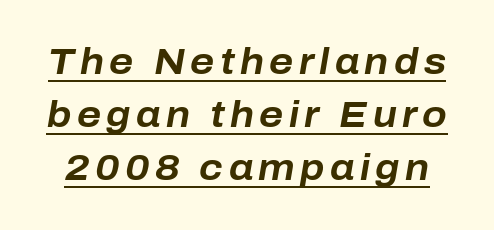
{"italic": "yes", "lean": "right", "slant_degrees": 10, "bold": "yes", "weight": "bold", "width": "normal", "stroke_contrast": "low", "x_height": "medium", "monospaced": "no", "underline": "yes", "line_spacing": "normal", "line_spacing_ratio": 1.47, "glyph_px": 36}
